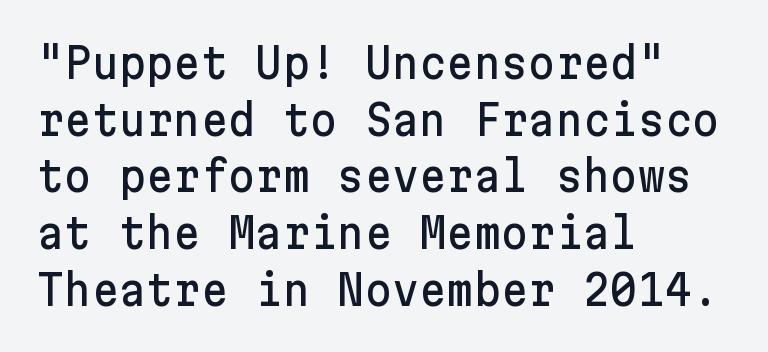
{"serif": "no", "italic": "no", "width": "normal", "stroke_contrast": "low", "x_height": "medium", "underline": "no", "align": "left", "line_spacing": "normal", "line_spacing_ratio": 1.35, "letter_spacing": "normal", "letter_spacing_em": 0.0, "glyph_px": 42}
